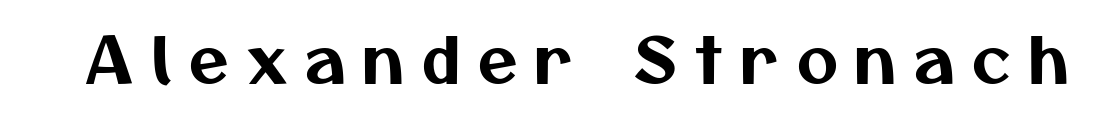
Q: Is the typeface a serif or a sans-serif typeface? A: Sans-serif.
Q: Is the text underlined? A: No.
Q: Is the spacing between letters normal or unusually wide? A: Unusually wide.
Q: Width (condensed, normal, or wide)? A: Normal.
Q: Stroke contrast? A: Medium.
Q: x-height? A: Medium.
Q: Monospaced? A: No.
